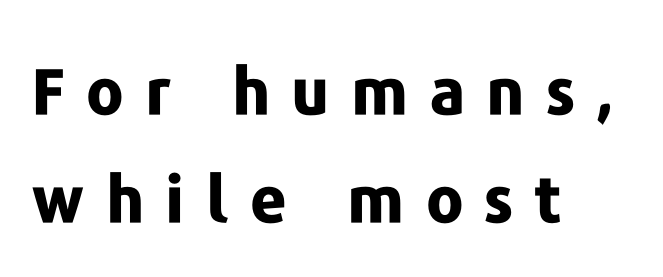
{"serif": "no", "italic": "no", "bold": "yes", "weight": "bold", "width": "normal", "stroke_contrast": "low", "x_height": "medium", "monospaced": "no", "underline": "no", "align": "left", "line_spacing": "normal", "line_spacing_ratio": 1.69, "letter_spacing": "wide", "letter_spacing_em": 0.33, "glyph_px": 64}
